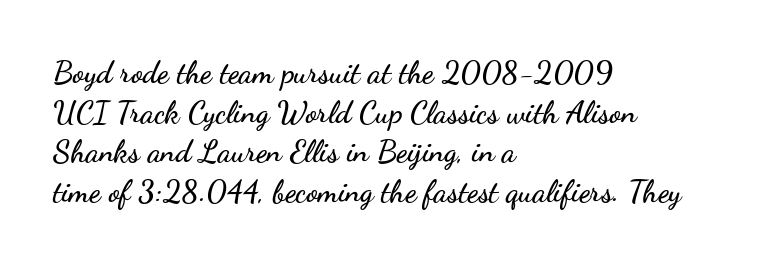
Tracking value appears to be zero — textbook default spacing. Line beginnings align vertically; line endings do not. Varying glyph widths throughout — classic text-font behaviour. Serifs: no, the terminals of the letterforms are clean.
